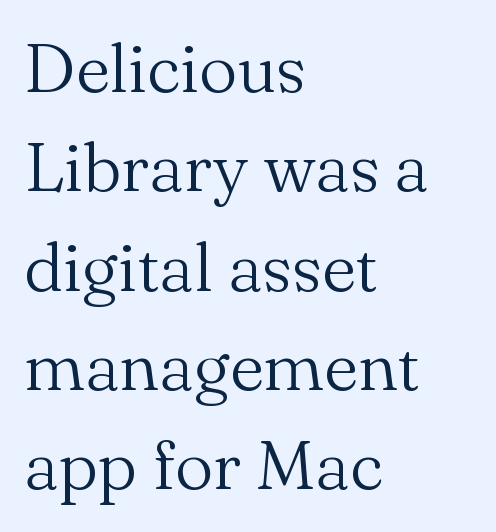
The image shows 69 px light serif type, upright; set left-aligned, normal line spacing (1.44x), normal letter spacing, not underlined; medium stroke contrast and a small x-height.
